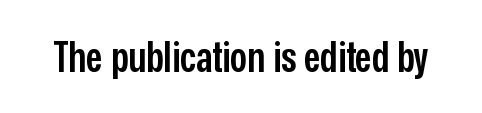
Q: Is the text bold? A: Semi-bold.
Q: Is the text italic (slanted)? A: No, it is upright.
Q: Is the typeface a serif or a sans-serif typeface? A: Sans-serif.
Q: Is the text underlined? A: No.
Q: Is the spacing between letters normal or unusually wide? A: Normal.
Q: Width (condensed, normal, or wide)? A: Condensed.
Q: Stroke contrast? A: Low.
Q: x-height? A: Medium.
Q: Monospaced? A: No.
